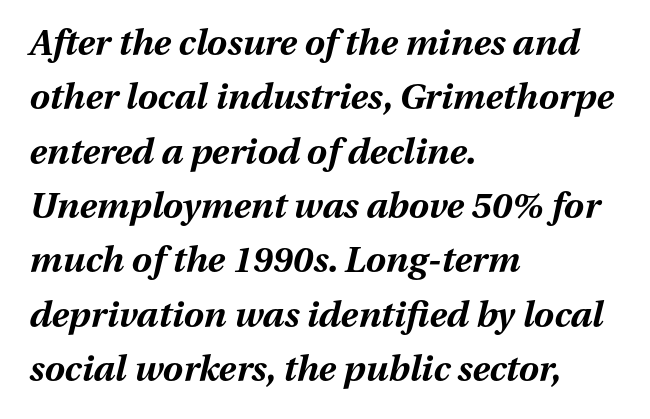
{"italic": "yes", "lean": "right", "slant_degrees": 13, "bold": "yes", "weight": "bold", "width": "normal", "stroke_contrast": "medium", "x_height": "medium", "monospaced": "no", "underline": "no", "align": "left", "line_spacing": "normal", "line_spacing_ratio": 1.51, "letter_spacing": "normal", "letter_spacing_em": 0.0, "glyph_px": 36}
